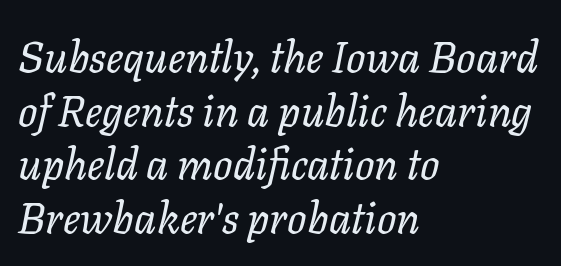
{"italic": "yes", "lean": "right", "slant_degrees": 11, "bold": "no", "weight": "regular", "width": "normal", "stroke_contrast": "low", "x_height": "medium", "monospaced": "no", "underline": "no", "align": "left", "line_spacing": "normal", "line_spacing_ratio": 1.25, "letter_spacing": "normal", "letter_spacing_em": 0.0, "glyph_px": 43}
